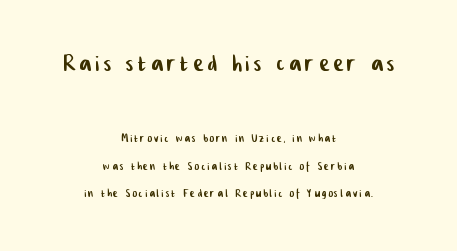
In CSS terms this would be text-align: center. Which chunk is bigger? The first one — the top block dwarfs the bottom. The baseline area is clear. The text was rendered using a sans face with plain stroke endings.
